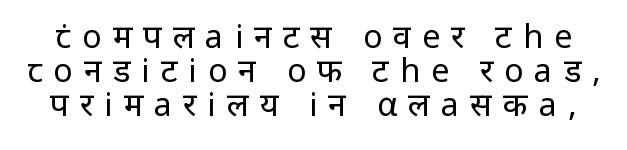
This rendering employs a face without finishing strokes, i.e., a sans-serif. Each letter keeps its own natural width here, so spacing adapts to shape. There is plenty of visible air inserted between adjacent glyphs. Stems here are at most as thick as an everyday book face.
